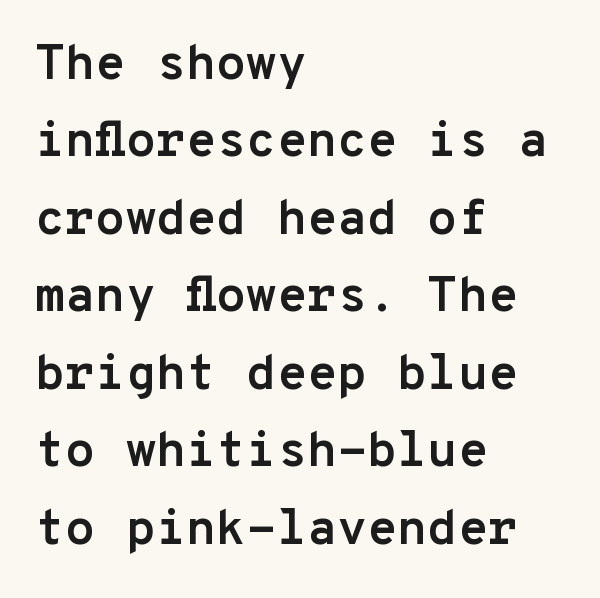
The image shows 49 px semibold sans-serif type, upright, monospaced; set left-aligned, normal line spacing (1.58x), normal letter spacing, not underlined; low stroke contrast and a medium x-height.
